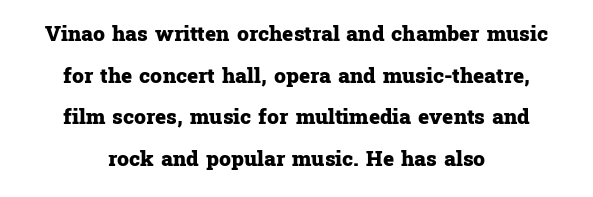
{"italic": "no", "bold": "yes", "underline": "no", "align": "center", "line_spacing": "loose", "line_spacing_ratio": 1.98, "letter_spacing": "normal", "letter_spacing_em": 0.0, "glyph_px": 21}
